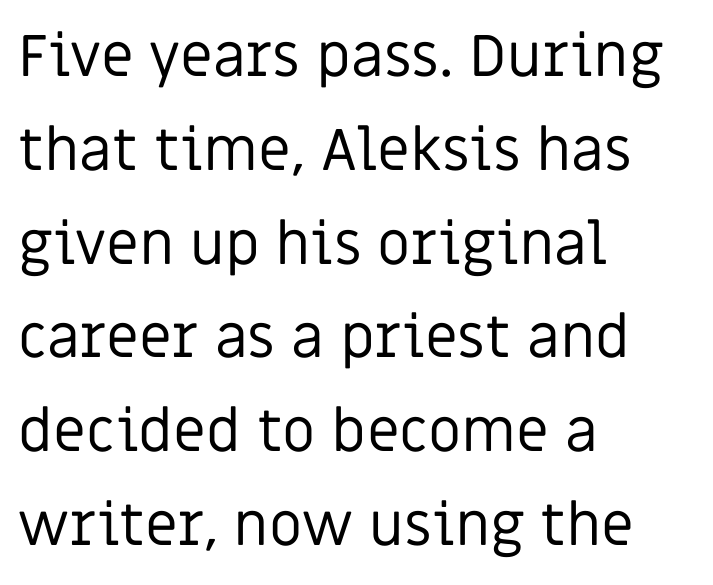
{"serif": "no", "italic": "no", "bold": "no", "weight": "regular", "width": "normal", "stroke_contrast": "low", "x_height": "large", "monospaced": "no", "underline": "no", "align": "left", "line_spacing": "normal", "line_spacing_ratio": 1.59, "letter_spacing": "normal", "letter_spacing_em": 0.0, "glyph_px": 59}
